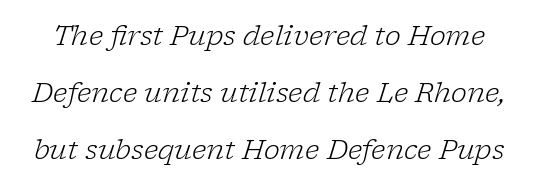
Q: Is the text bold? A: No.
Q: Is the text italic (slanted)? A: Yes, it leans right by about 17 degrees.
Q: Is the text underlined? A: No.
Q: Is the spacing between letters normal or unusually wide? A: Normal.
Q: Is the spacing between lines tight, normal or loose? A: Loose.
